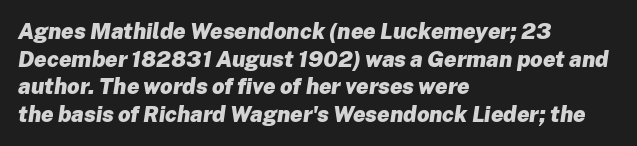
{"italic": "yes", "lean": "right", "slant_degrees": 8, "bold": "yes", "underline": "no", "align": "left", "line_spacing": "normal", "line_spacing_ratio": 1.26, "letter_spacing": "normal", "letter_spacing_em": 0.0, "glyph_px": 22}
